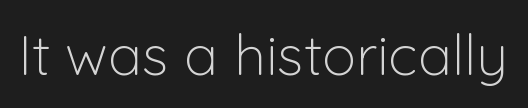
Q: Is the text bold? A: No.
Q: Is the text italic (slanted)? A: No, it is upright.
Q: Is the typeface a serif or a sans-serif typeface? A: Sans-serif.
Q: Is the text underlined? A: No.
Q: Is the spacing between letters normal or unusually wide? A: Normal.
Q: Width (condensed, normal, or wide)? A: Normal.
Q: Stroke contrast? A: Low.
Q: x-height? A: Medium.
Q: Monospaced? A: No.
